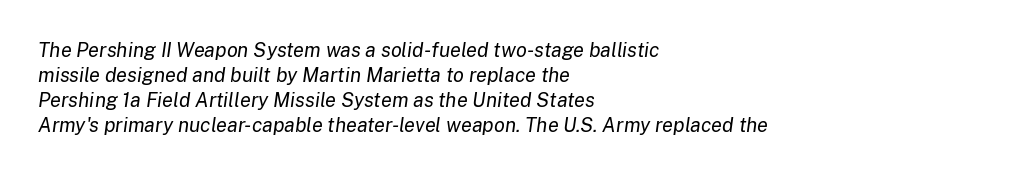
The font is comparable to plain body text, perhaps lighter. Honestly, the row spacing looks completely unremarkable. Each word holds together tightly as a unit, with standard inter-letter gaps. A student would call this left alignment; a typographer would say flush left, rag right. In terms of posture, this sample is oblique.
